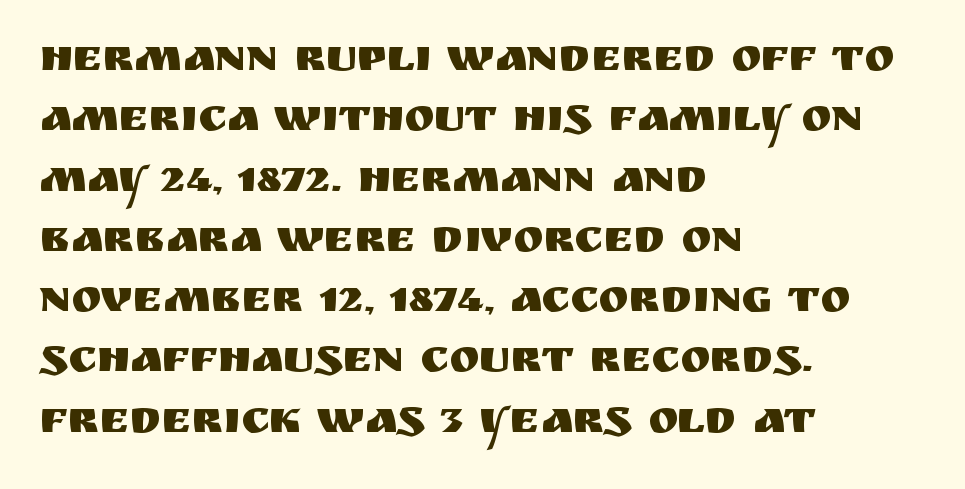
The image shows 45 px sans-serif type, upright; set left-aligned, normal line spacing (1.34x), normal letter spacing, not underlined; medium stroke contrast and a large x-height.
